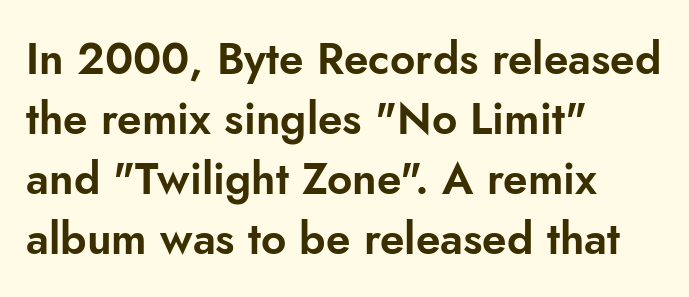
The passage shown stacks its lines at a standard gap. Leftover space on each line is placed entirely after the last word. Nope, not italic — everything's standing straight. Nothing sits at the stroke ends, so this counts as sans-serif.
